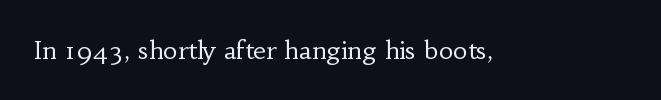
The image shows 25 px text type, upright; set normal letter spacing, not underlined.
